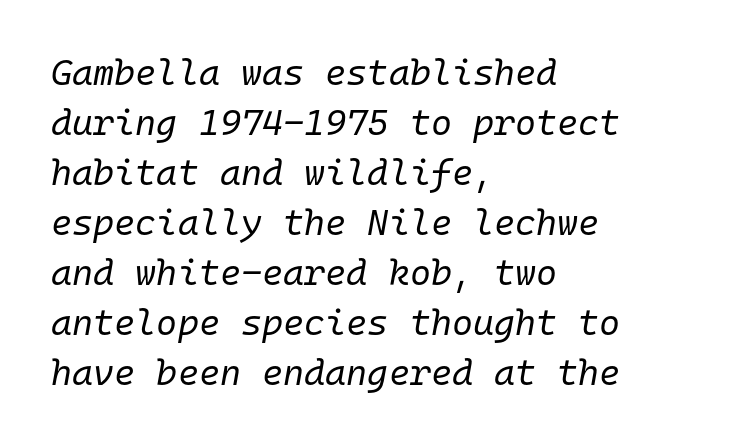
{"italic": "yes", "lean": "right", "slant_degrees": 10, "bold": "no", "weight": "regular", "width": "normal", "stroke_contrast": "low", "x_height": "medium", "monospaced": "yes", "underline": "no", "align": "left", "line_spacing": "normal", "line_spacing_ratio": 1.39, "letter_spacing": "normal", "letter_spacing_em": 0.0, "glyph_px": 36}
